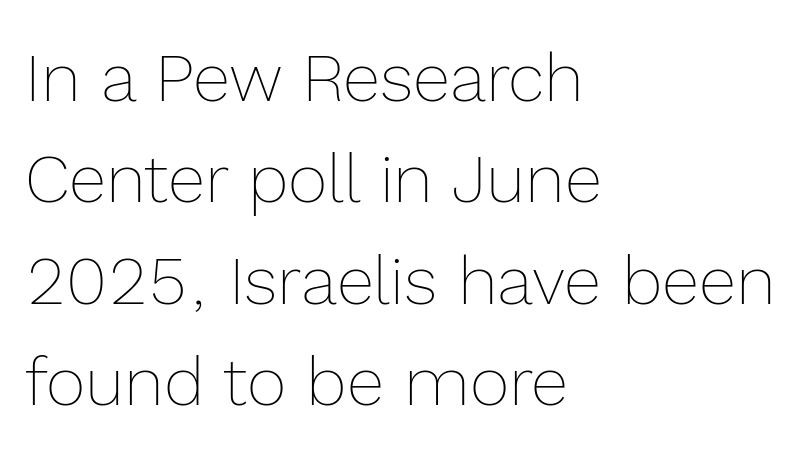
Q: Is the text bold? A: No.
Q: Is the text italic (slanted)? A: No, it is upright.
Q: Is the text underlined? A: No.
Q: How is the paragraph aligned? A: Left-aligned.
Q: Is the spacing between letters normal or unusually wide? A: Normal.
Q: Is the spacing between lines tight, normal or loose? A: Normal.
Q: Width (condensed, normal, or wide)? A: Normal.
Q: x-height? A: Medium.
Q: Monospaced? A: No.
